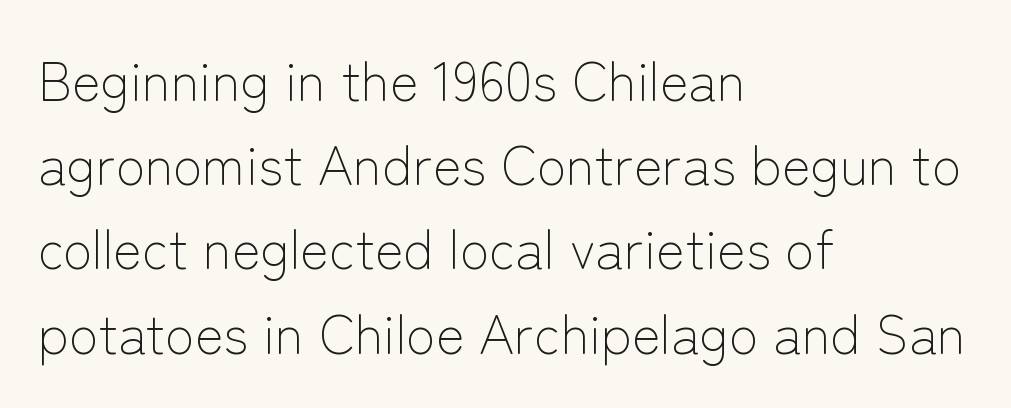
The image shows 54 px light sans-serif type, upright; set left-aligned, normal line spacing (1.56x), normal letter spacing, not underlined; low stroke contrast and a medium x-height.
